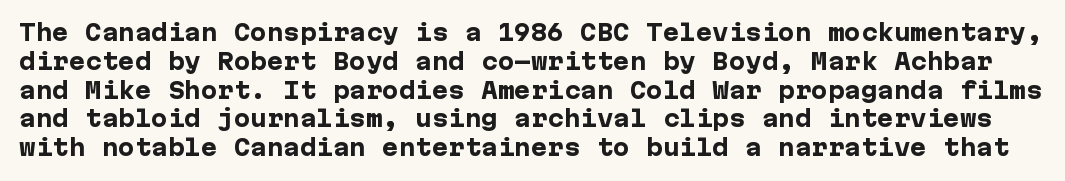
The image shows 22 px bold type, upright; set normal line spacing (1.31x), normal letter spacing, not underlined.
